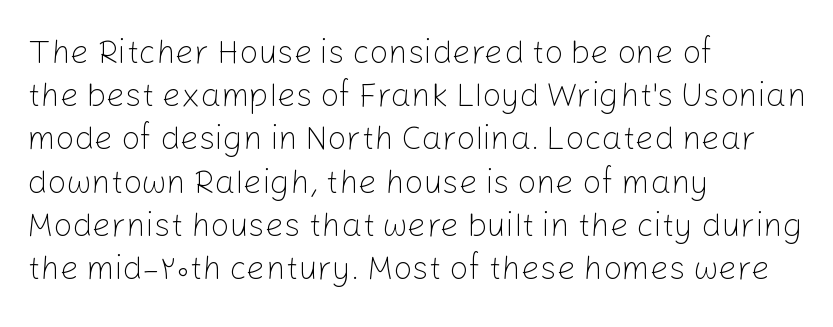
{"serif": "no", "italic": "no", "bold": "no", "weight": "light", "width": "normal", "stroke_contrast": "low", "x_height": "medium", "monospaced": "no", "underline": "no", "align": "left", "line_spacing": "normal", "line_spacing_ratio": 1.31, "letter_spacing": "normal", "letter_spacing_em": 0.0, "glyph_px": 33}
